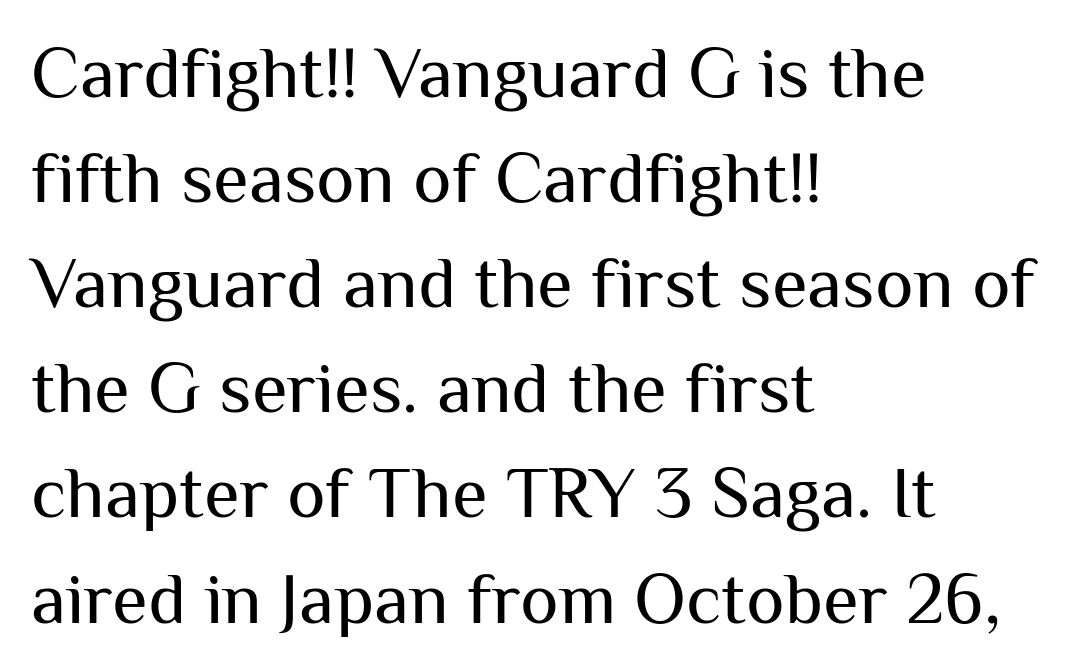
The image shows 73 px regular-weight sans-serif type, upright; set left-aligned, normal line spacing (1.44x), normal letter spacing, not underlined; medium stroke contrast and a medium x-height.
